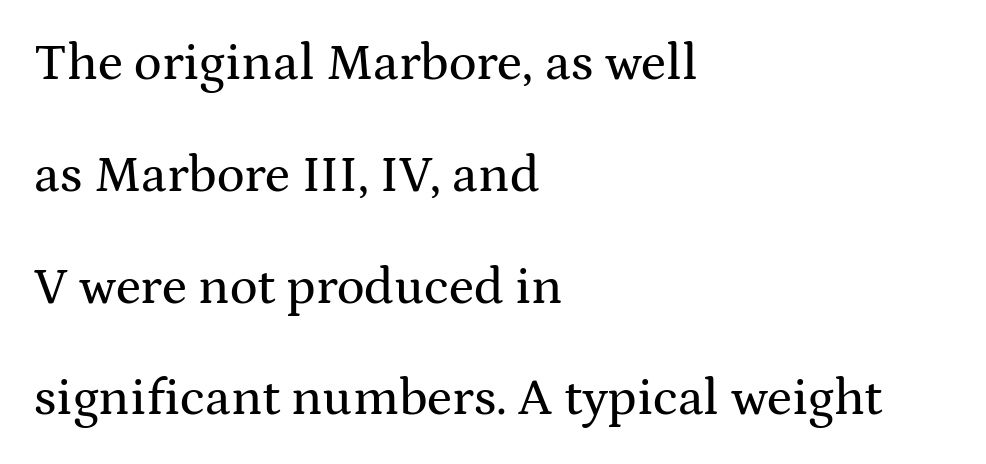
The image shows 52 px wide serif type, upright; set left-aligned, loose line spacing (2.15x), normal letter spacing, not underlined; medium stroke contrast and a medium x-height.
